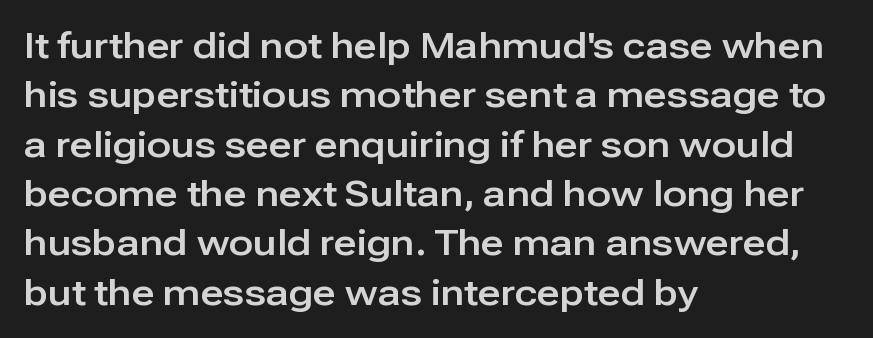
Observe the ordinary spacing: letters are neighbours, not strangers. Look at the bottom of the vertical strokes: they stop flat, with no serifs. You could not count columns in this text — the font is proportionally spaced. Interline gaps are of average width in this sample. Horizontally, the lines are justified to the leading edge only. The specimen reads as upright at a glance.
